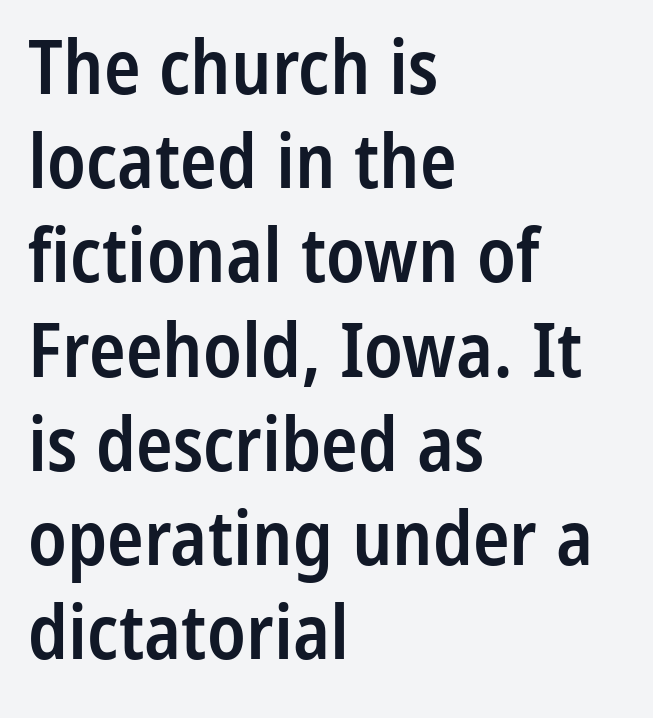
{"serif": "no", "italic": "no", "bold": "semi", "weight": "semibold", "width": "condensed", "stroke_contrast": "low", "x_height": "medium", "monospaced": "no", "underline": "no", "align": "left", "line_spacing_ratio": 1.24, "letter_spacing": "normal", "letter_spacing_em": 0.0, "glyph_px": 76}
